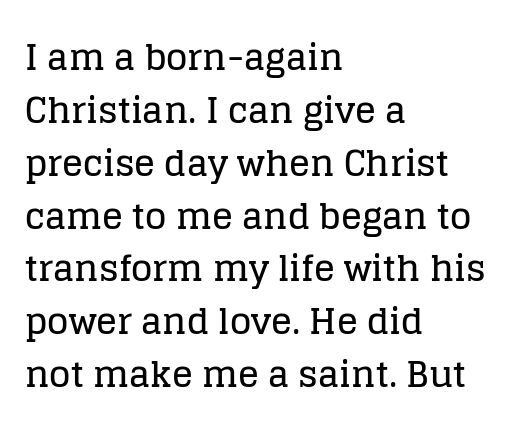
Little horizontal feet cap the strokes, marking this as serif type. The typography opts for an upright posture over an oblique one. The lines are quadded left. Standard letterfit; no display-style spreading of the glyphs. Quick note: interline space is typical.
